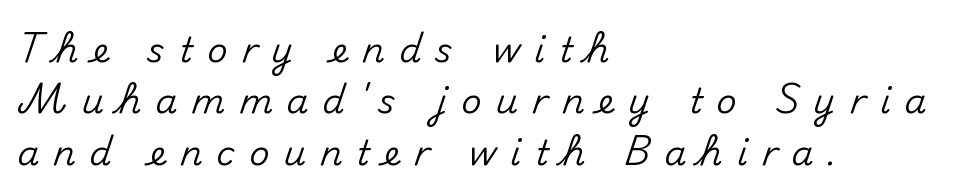
Q: Is the text italic (slanted)? A: Yes.
Q: Is the typeface a serif or a sans-serif typeface? A: Sans-serif.
Q: Is the text underlined? A: No.
Q: How is the paragraph aligned? A: Left-aligned.
Q: Is the spacing between letters normal or unusually wide? A: Unusually wide.
Q: Is the spacing between lines tight, normal or loose? A: Normal.
Q: Width (condensed, normal, or wide)? A: Normal.
Q: Stroke contrast? A: Medium.
Q: x-height? A: Small.
Q: Monospaced? A: No.
